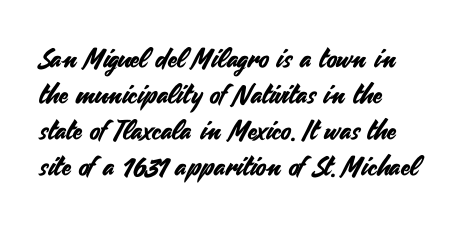
Q: Is the text italic (slanted)? A: Yes.
Q: Is the text underlined? A: No.
Q: How is the paragraph aligned? A: Left-aligned.
Q: Is the spacing between letters normal or unusually wide? A: Normal.
Q: Is the spacing between lines tight, normal or loose? A: Normal.
